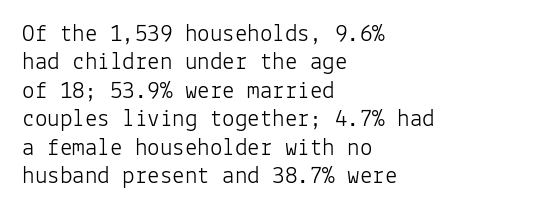
No italicization has been applied; the sample stays upright. Short and long lines alike share a common starting point at left. Heft: none added — not bold. One glance says dense: line gaps are narrower than usual.
